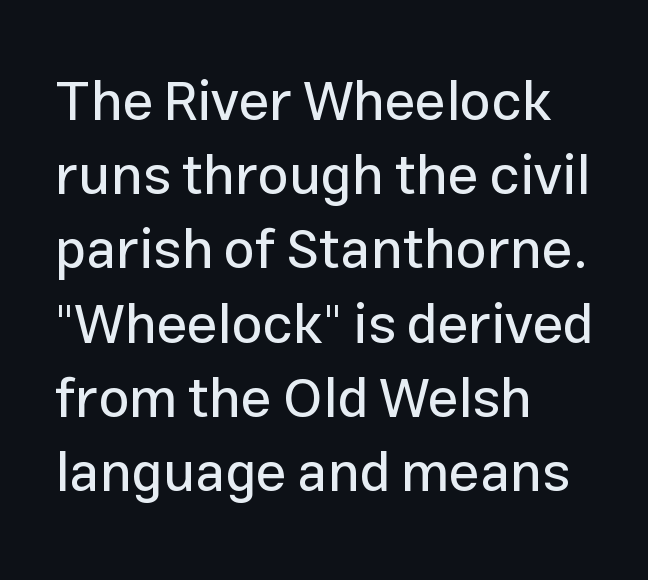
These lines are rendered in a variable-pitch font. The strip under each line holds only bare page. A student would call this left alignment; a typographer would say flush left, rag right. A roman cut, with each character standing at attention. Spacing between characters is what you'd get straight out of the box. The rendering shows plain stroke endings on the letterforms — a sans-serif design.
